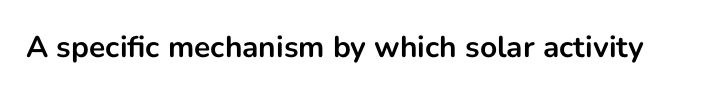
The image shows 30 px bold sans-serif type, upright; set normal letter spacing, not underlined; low stroke contrast and a medium x-height.
